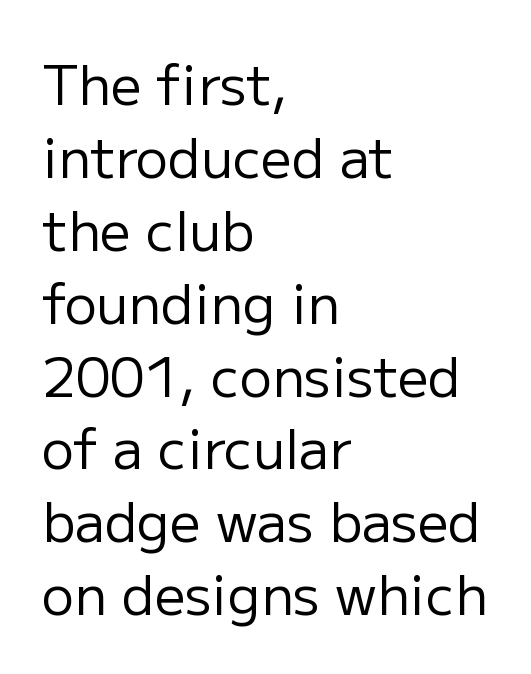
{"serif": "no", "italic": "no", "bold": "no", "weight": "regular", "width": "normal", "stroke_contrast": "low", "x_height": "medium", "monospaced": "no", "underline": "no", "align": "left", "line_spacing": "normal", "line_spacing_ratio": 1.35, "letter_spacing": "normal", "letter_spacing_em": 0.0, "glyph_px": 54}
